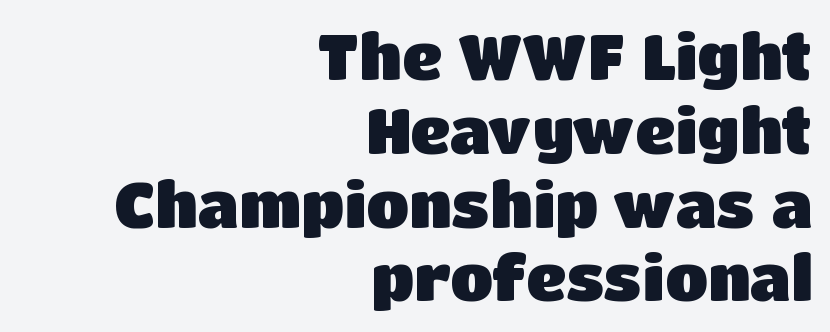
Q: Is the text bold? A: Yes.
Q: Is the text italic (slanted)? A: No, it is upright.
Q: Is the typeface a serif or a sans-serif typeface? A: Sans-serif.
Q: Is the text underlined? A: No.
Q: How is the paragraph aligned? A: Right-aligned.
Q: Is the spacing between letters normal or unusually wide? A: Normal.
Q: Width (condensed, normal, or wide)? A: Normal.
Q: Stroke contrast? A: Low.
Q: x-height? A: Large.
Q: Monospaced? A: No.
